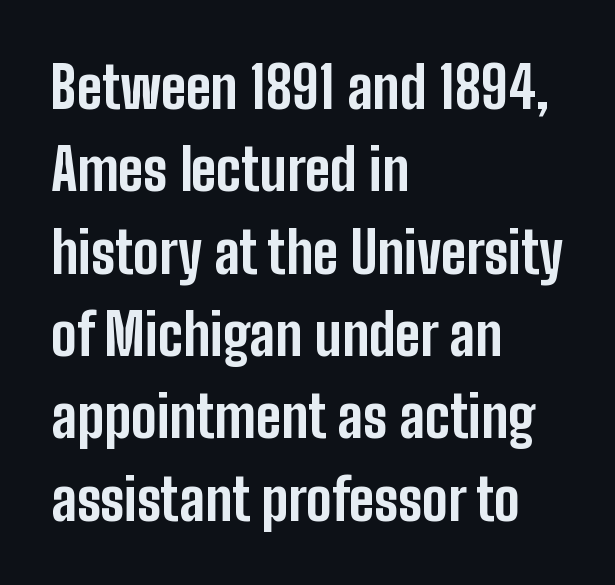
The image shows 58 px bold, condensed sans-serif type, upright; set left-aligned, normal line spacing (1.42x), normal letter spacing, not underlined; low stroke contrast and a medium x-height.
